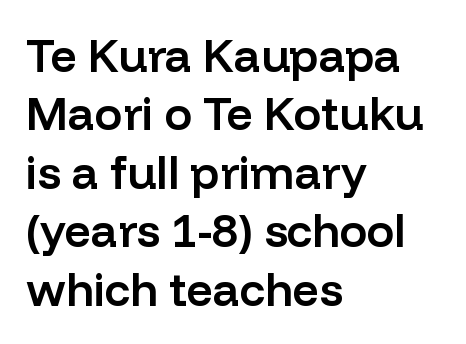
{"serif": "no", "italic": "no", "bold": "semi", "weight": "semibold", "width": "normal", "stroke_contrast": "low", "x_height": "medium", "monospaced": "no", "underline": "no", "align": "left", "line_spacing": "normal", "line_spacing_ratio": 1.27, "letter_spacing": "normal", "letter_spacing_em": 0.0, "glyph_px": 46}
